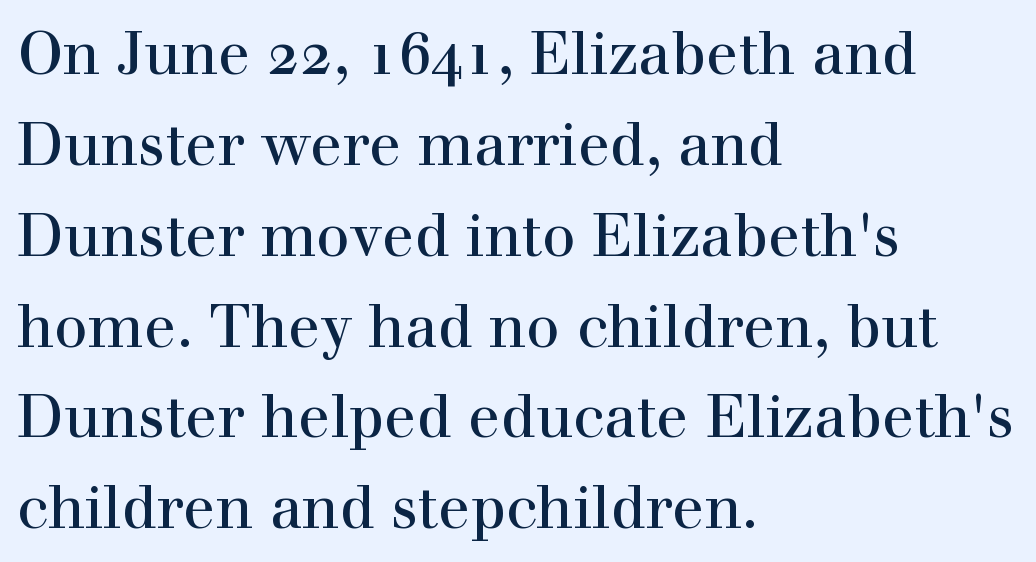
{"serif": "yes", "italic": "no", "width": "normal", "x_height": "medium", "monospaced": "no", "underline": "no", "align": "left", "line_spacing": "normal", "line_spacing_ratio": 1.54, "letter_spacing": "normal", "letter_spacing_em": 0.0, "glyph_px": 59}
